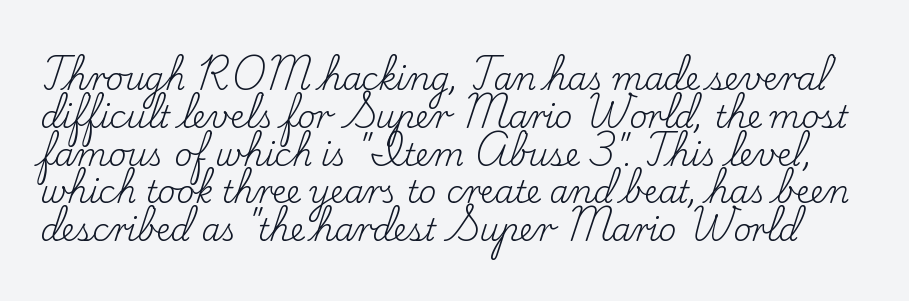
Inter-character spacing is left at the font's built-in metrics. Character widths vary here, with narrow letters taking less room than wide ones. The foot of each line stays bare and open.
